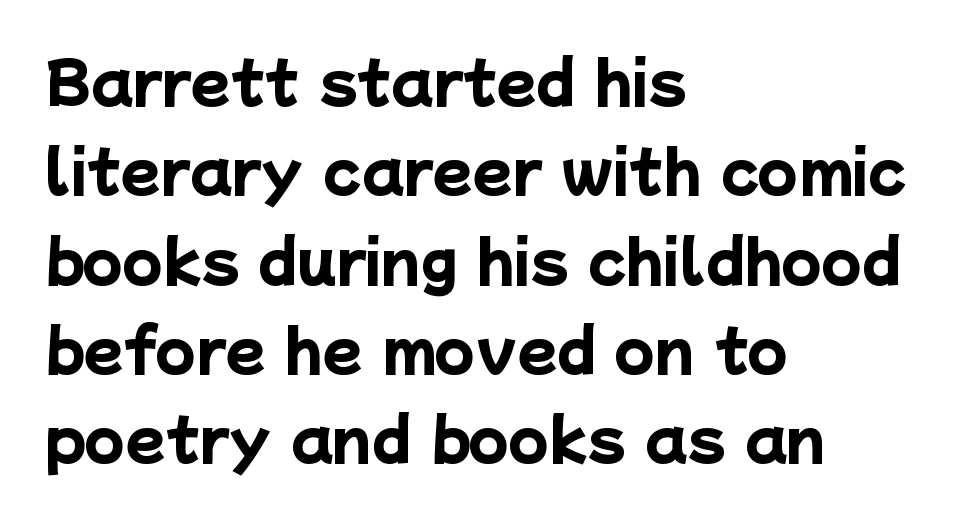
{"serif": "no", "bold": "yes", "weight": "heavy", "width": "normal", "stroke_contrast": "low", "x_height": "medium", "monospaced": "no", "underline": "no", "align": "left", "line_spacing": "normal", "line_spacing_ratio": 1.54, "letter_spacing": "normal", "letter_spacing_em": 0.0, "glyph_px": 58}
